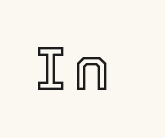
Lines of text with bare space underneath. This is the regular roman posture of the typeface. Each letter keeps its own natural width here, so spacing adapts to shape.
